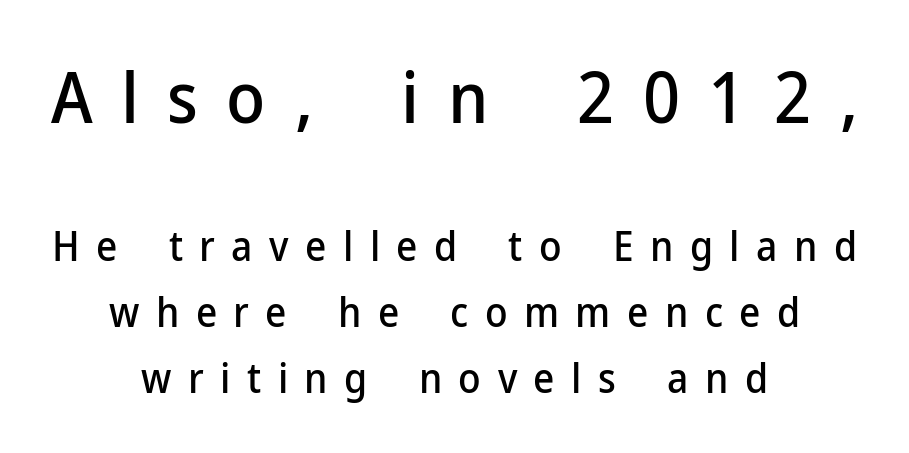
A student would notice the top passage is typeset larger than what follows. Notice how descenders clear the ascenders below comfortably — that's standard leading. Casual observation: everything's sitting right in the middle. The lettering stays uniformly vertical, giving the passage a roman look. Only glyphs here, with clear space below each row. Proportional: the letters do not fall into vertical columns.
